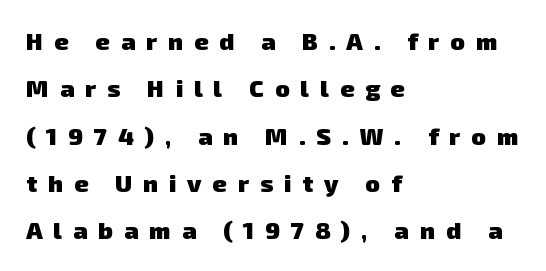
Loosely led — the rows are spread out. Check the space under the baseline: it is left empty. The paragraph has a hard left edge and a soft right edge. The strokes are fattened all the way to bold. Words appear elongated and porous because spacing is wide.
